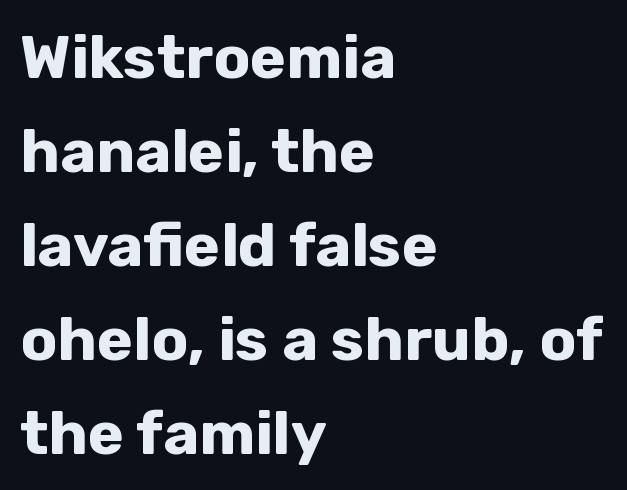
The image shows 61 px bold sans-serif type, upright; set left-aligned, normal line spacing (1.54x), normal letter spacing, not underlined; low stroke contrast and a medium x-height.
